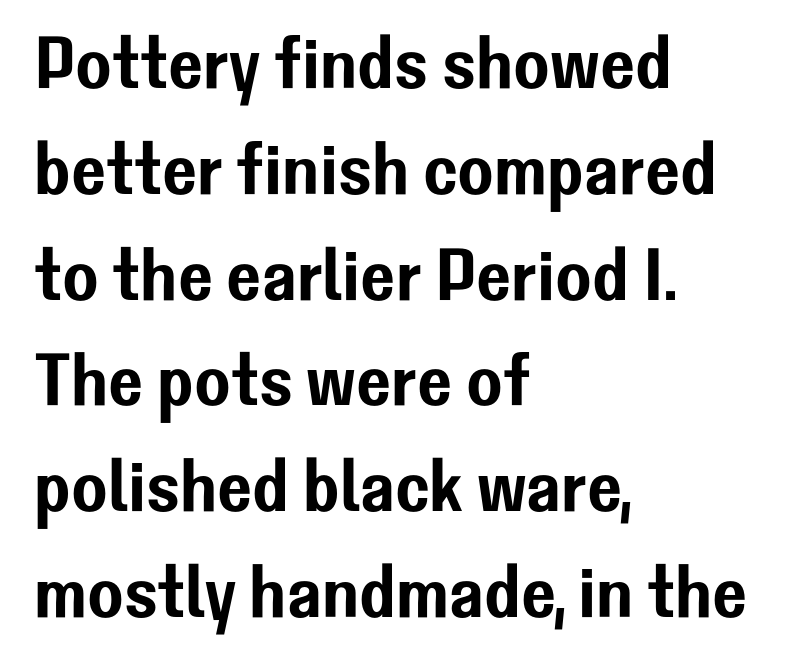
{"serif": "no", "italic": "no", "width": "normal", "stroke_contrast": "low", "x_height": "medium", "monospaced": "no", "underline": "no", "align": "left", "line_spacing": "normal", "line_spacing_ratio": 1.43, "letter_spacing": "normal", "letter_spacing_em": 0.0, "glyph_px": 74}
